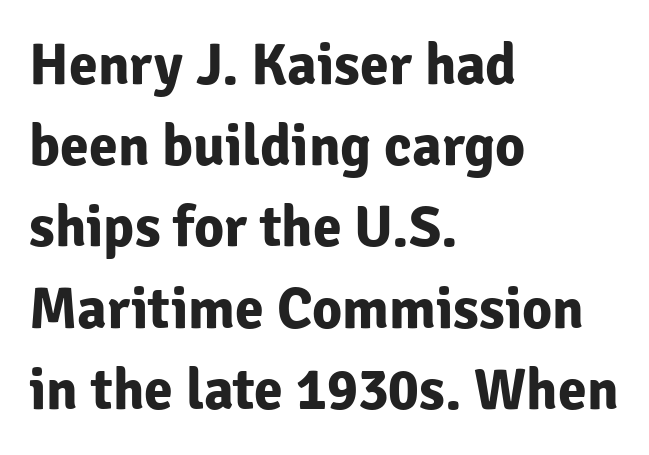
{"serif": "no", "italic": "no", "bold": "yes", "weight": "bold", "width": "normal", "stroke_contrast": "low", "x_height": "medium", "monospaced": "no", "underline": "no", "align": "left", "line_spacing": "normal", "line_spacing_ratio": 1.4, "letter_spacing": "normal", "letter_spacing_em": 0.0, "glyph_px": 58}
